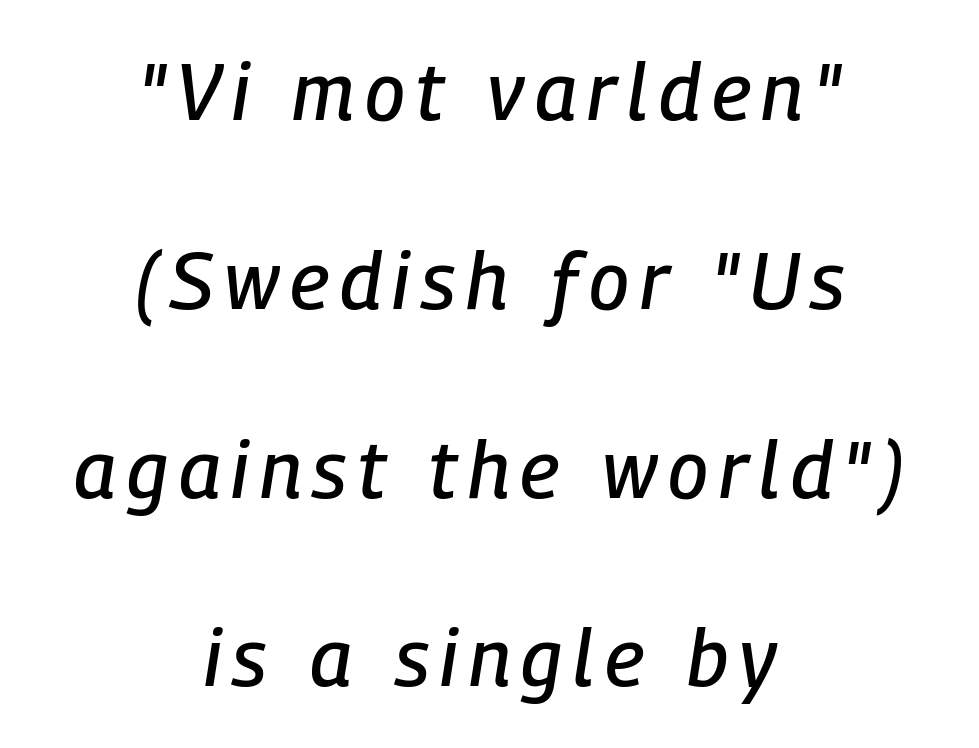
Style check: oblique. Notice the wide empty band between every row — that's loose leading. The face used here is proportionally spaced, like ordinary book or web type. Horizontally, the lines are justified to the midpoint only. Underline: absent.
